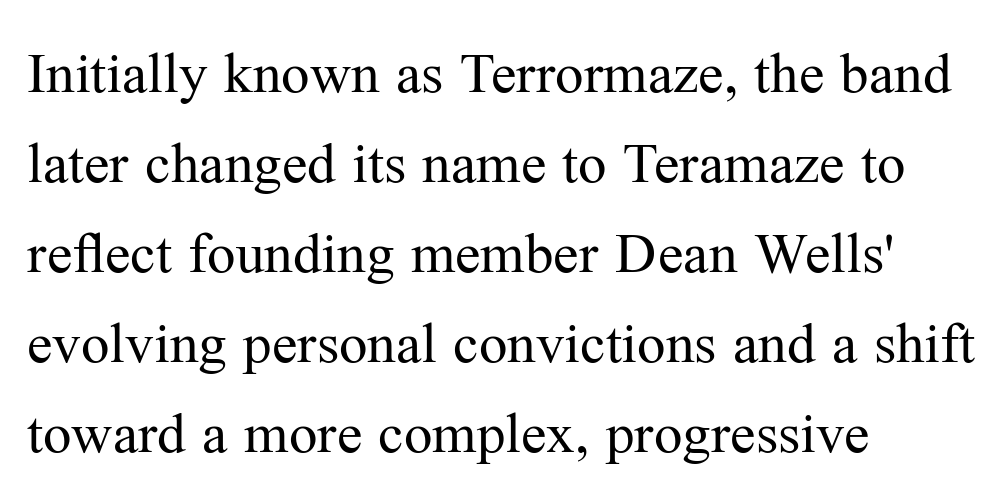
Line spacing here is normal. If you drew a line through each stem, it would be perfectly vertical. The passage shown is not underscored anywhere. Is the block centered? No — it sits flush against the left margin. The characters display serif detailing at their extremities. Think of a printed novel: that variable character pitch is what you see here.
